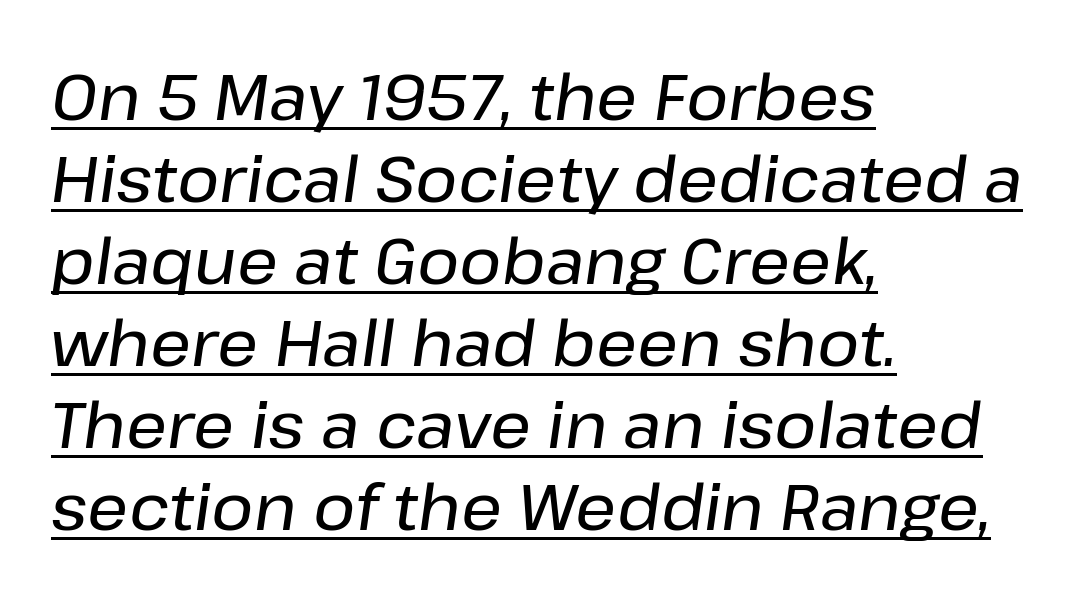
The rendering anchors every line to the left-hand side. Here the designer chose a conventional face with non-uniform glyph widths. Reading down the column, the eye jumps a familiar distance to each next line. Letter spacing: default. A rule runs beneath these lines of type.
